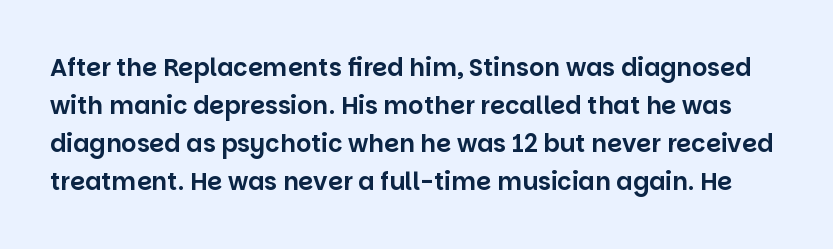
Q: Is the text italic (slanted)? A: No, it is upright.
Q: Is the text underlined? A: No.
Q: Is the spacing between letters normal or unusually wide? A: Normal.
Q: Is the spacing between lines tight, normal or loose? A: Normal.
